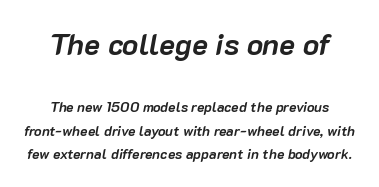
Q: Is the text bold? A: Yes.
Q: Is the text italic (slanted)? A: Yes, it leans right by about 10 degrees.
Q: Is the text underlined? A: No.
Q: How is the paragraph aligned? A: Centered.
Q: Is the spacing between letters normal or unusually wide? A: Normal.
Q: Is the spacing between lines tight, normal or loose? A: Normal.
Q: Which block of text is set in a larger size, the first (top) or the second (bottom)? A: The first (top) one.
Q: Width (condensed, normal, or wide)? A: Normal.
Q: Stroke contrast? A: Low.
Q: x-height? A: Medium.
Q: Monospaced? A: No.
